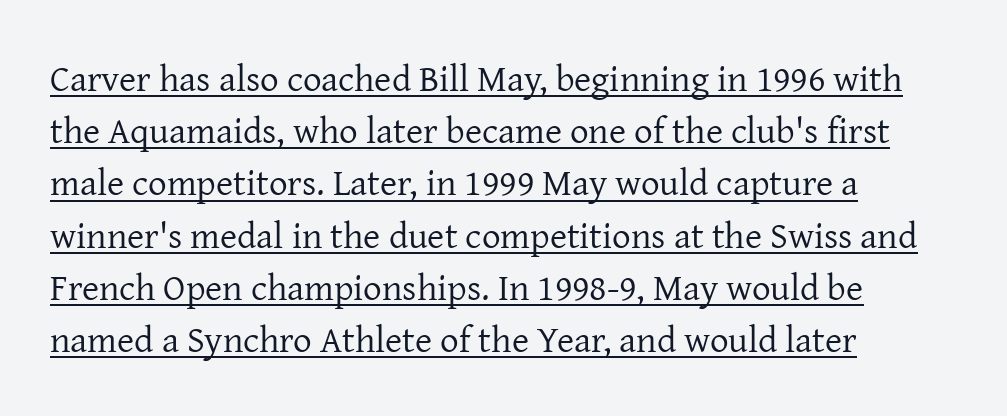
The image shows 37 px regular-weight serif type, upright; set left-aligned, normal line spacing (1.41x), normal letter spacing, underlined; low stroke contrast and a medium x-height.
